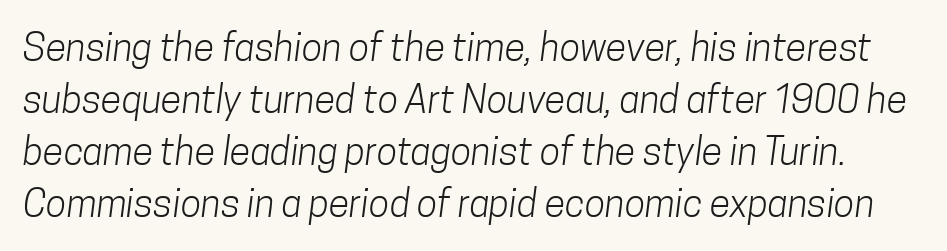
The image shows 38 px light, condensed sans-serif type; set normal line spacing (1.37x), normal letter spacing, not underlined; low stroke contrast and a medium x-height.
